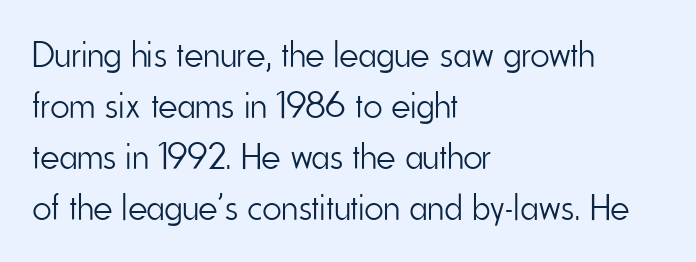
The image shows 37 px light, condensed sans-serif type, upright; set left-aligned, normal line spacing (1.38x), normal letter spacing, not underlined; low stroke contrast and a small x-height.
